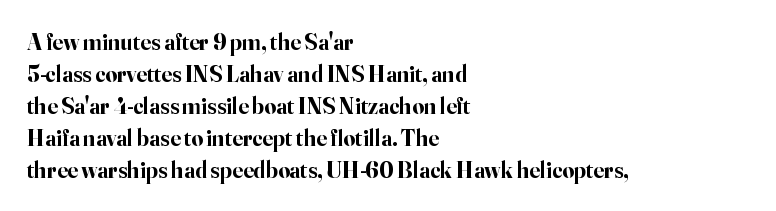
Q: Is the text bold? A: Yes.
Q: Is the text italic (slanted)? A: No, it is upright.
Q: Is the text underlined? A: No.
Q: How is the paragraph aligned? A: Left-aligned.
Q: Is the spacing between letters normal or unusually wide? A: Normal.
Q: Is the spacing between lines tight, normal or loose? A: Normal.
